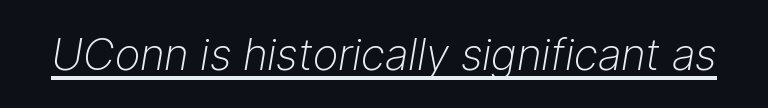
The image shows 44 px light type, italic (leaning right); set normal letter spacing, underlined; low stroke contrast and a medium x-height.
